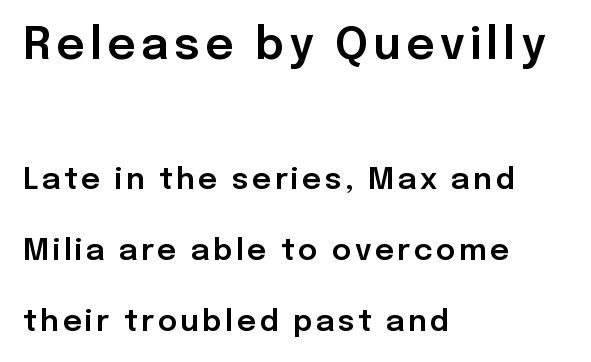
The image shows 45 px sans-serif type, upright; set left-aligned, loose line spacing (2.36x), not underlined; the first (top) block is 1.5x larger; low stroke contrast and a medium x-height.
